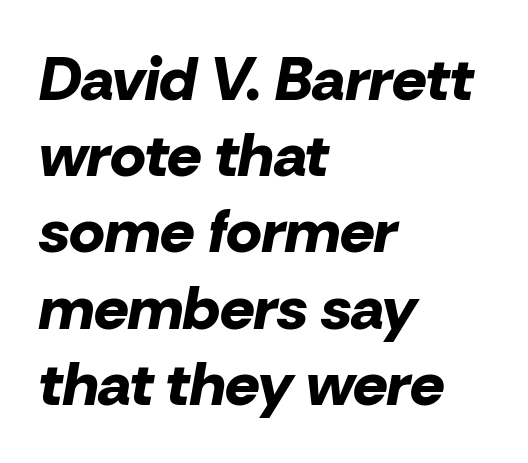
{"italic": "yes", "lean": "right", "slant_degrees": 10, "bold": "yes", "weight": "bold", "width": "normal", "stroke_contrast": "low", "x_height": "medium", "monospaced": "no", "underline": "no", "align": "left", "line_spacing": "normal", "line_spacing_ratio": 1.25, "letter_spacing": "normal", "letter_spacing_em": 0.0, "glyph_px": 61}
